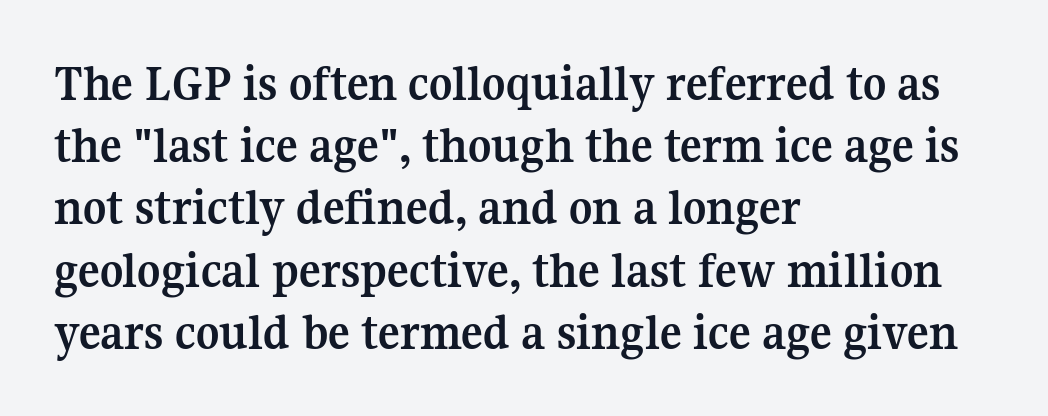
The image shows 51 px semibold serif type, upright; set left-aligned, line spacing 1.22x, normal letter spacing, not underlined; medium stroke contrast and a medium x-height.
